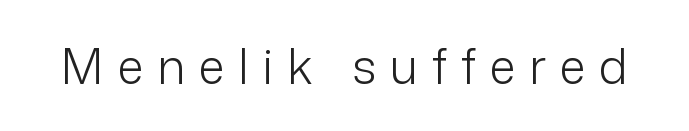
{"serif": "no", "italic": "no", "bold": "no", "weight": "light", "width": "normal", "stroke_contrast": "low", "x_height": "medium", "monospaced": "no", "underline": "no", "letter_spacing": "wide", "letter_spacing_em": 0.29, "glyph_px": 48}
